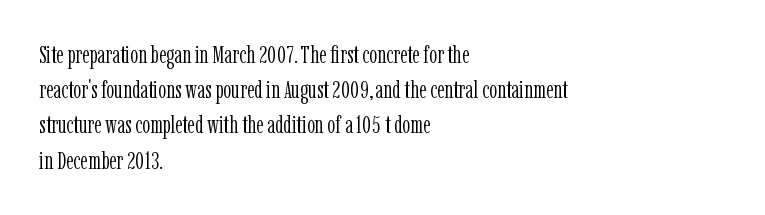
{"italic": "no", "bold": "no", "underline": "no", "align": "left", "line_spacing": "normal", "line_spacing_ratio": 1.41, "letter_spacing": "normal", "letter_spacing_em": 0.0, "glyph_px": 25}
